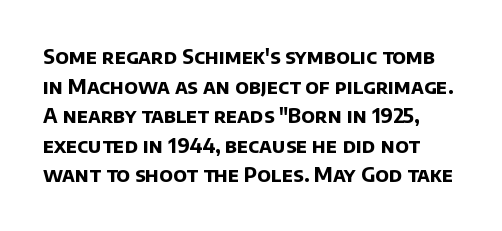
{"bold": "yes", "underline": "no", "line_spacing": "normal", "line_spacing_ratio": 1.48, "letter_spacing": "normal", "letter_spacing_em": 0.0, "glyph_px": 20}
